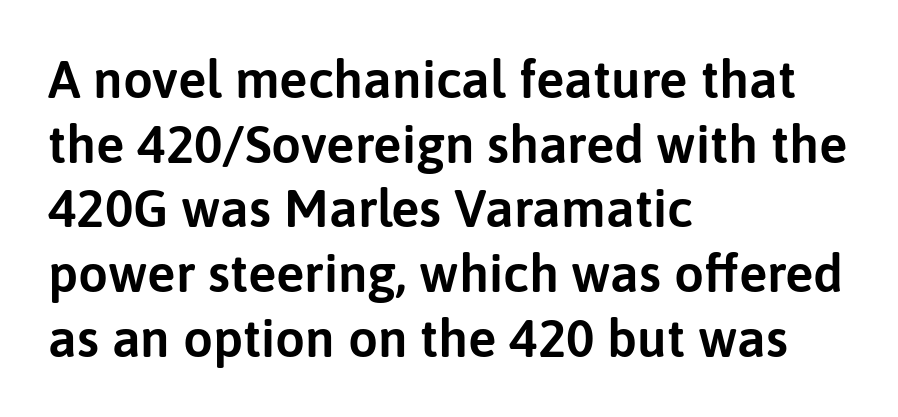
Q: Is the text italic (slanted)? A: No, it is upright.
Q: Is the typeface a serif or a sans-serif typeface? A: Sans-serif.
Q: Is the text underlined? A: No.
Q: How is the paragraph aligned? A: Left-aligned.
Q: Is the spacing between letters normal or unusually wide? A: Normal.
Q: Width (condensed, normal, or wide)? A: Normal.
Q: Stroke contrast? A: Low.
Q: x-height? A: Medium.
Q: Monospaced? A: No.
